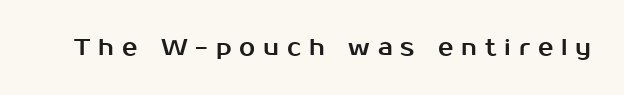
{"italic": "no", "underline": "no", "letter_spacing": "wide", "letter_spacing_em": 0.34, "glyph_px": 23}
